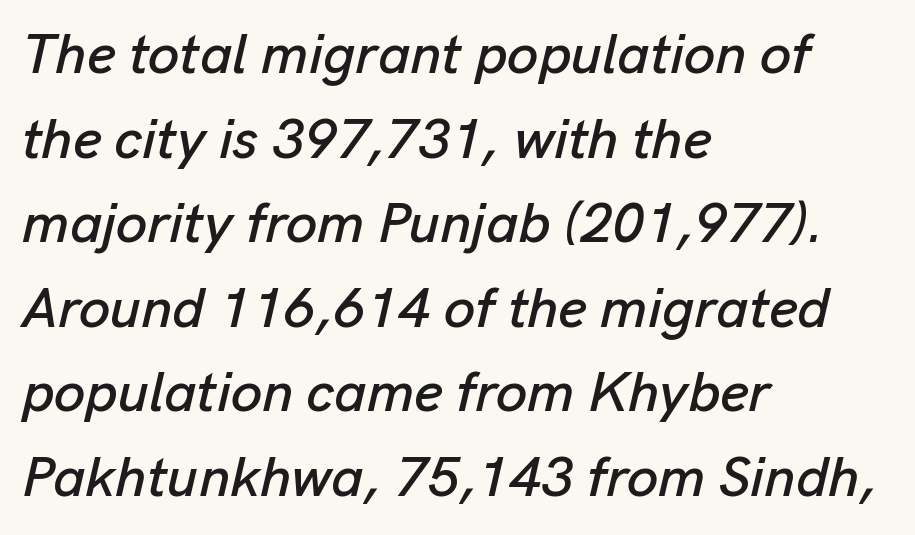
Spacing verdict: proportional, widths tailored to each character. The setting favours the left margin, as ordinary paragraphs usually do. Rendered with sloped, italic letterforms. Check under the words: just untouched page. Caption: standard tracking, unaltered. The leading is moderate, giving the passage an even texture.
